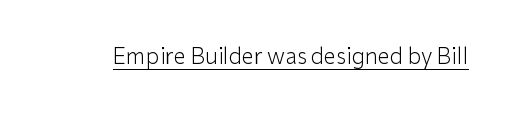
Q: Is the text bold? A: No.
Q: Is the text italic (slanted)? A: No, it is upright.
Q: Is the text underlined? A: Yes.
Q: Is the spacing between letters normal or unusually wide? A: Normal.
